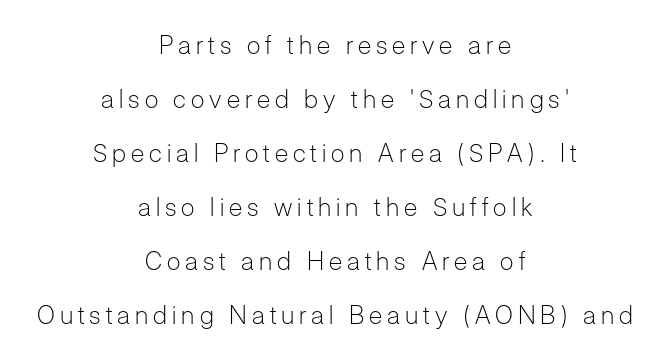
{"italic": "no", "bold": "no", "underline": "no", "align": "center", "line_spacing": "loose", "line_spacing_ratio": 2.16, "letter_spacing": "wide", "letter_spacing_em": 0.2, "glyph_px": 25}
